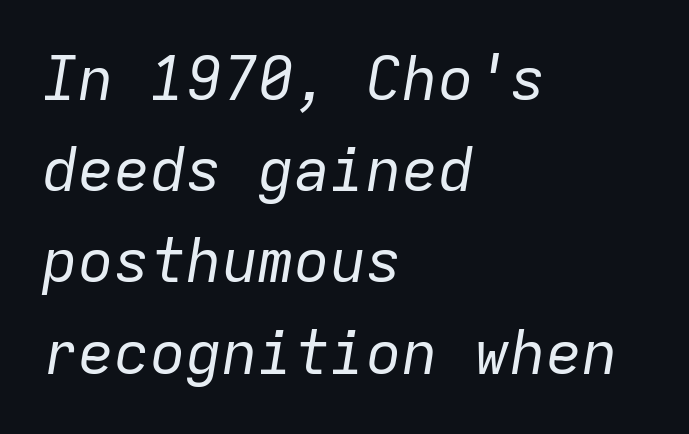
The image shows 60 px regular-weight type, italic (leaning right), monospaced; set left-aligned, normal line spacing (1.52x), normal letter spacing, not underlined; low stroke contrast and a medium x-height.
